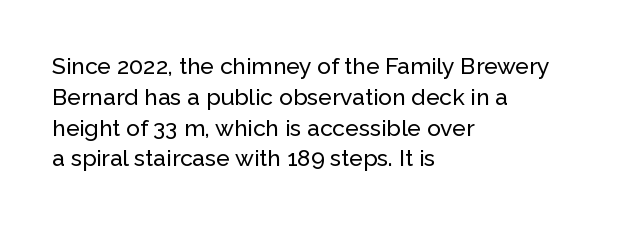
The image shows 23 px text type, upright; set left-aligned, normal line spacing (1.34x), normal letter spacing, not underlined.
